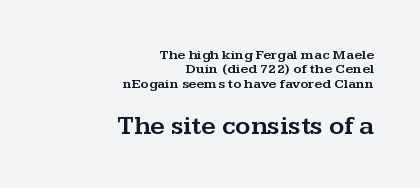
Tall strokes in this sample are plumb rather than angled. Glyph-to-glyph distance matches everyday printed text. The composition opens small and finishes big. Caption: multi-line text, flush right, ragged left. Each row of text sits above clean, open space. Honestly, the rows look squashed on top of each other.
